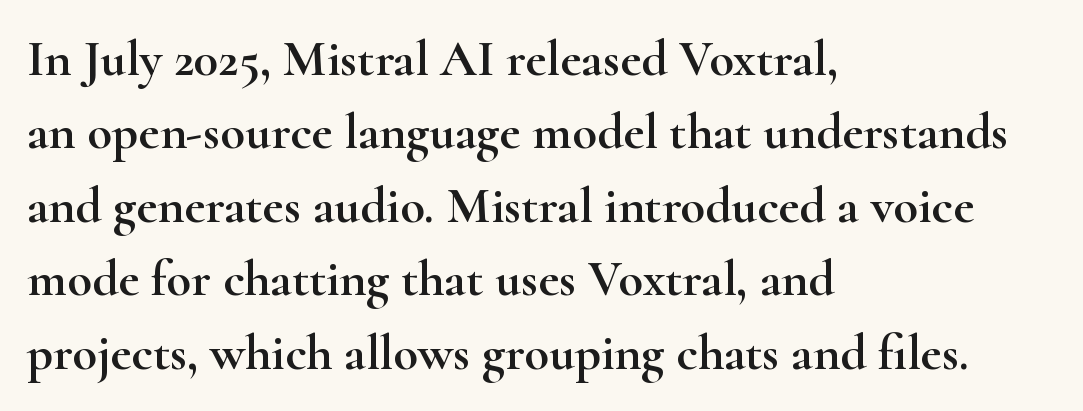
{"serif": "yes", "italic": "no", "width": "wide", "stroke_contrast": "high", "x_height": "small", "monospaced": "no", "underline": "no", "align": "left", "line_spacing": "normal", "line_spacing_ratio": 1.44, "letter_spacing": "normal", "letter_spacing_em": 0.0, "glyph_px": 51}
